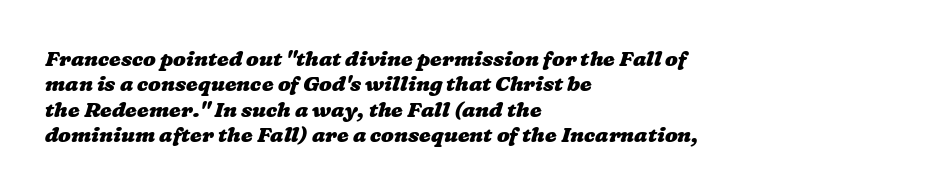
One-word summary of the alignment: left. A clean baseline with only descenders dipping below it. No extra tracking has been applied to these lines. Set as a true bold cut, around the 700 mark.
